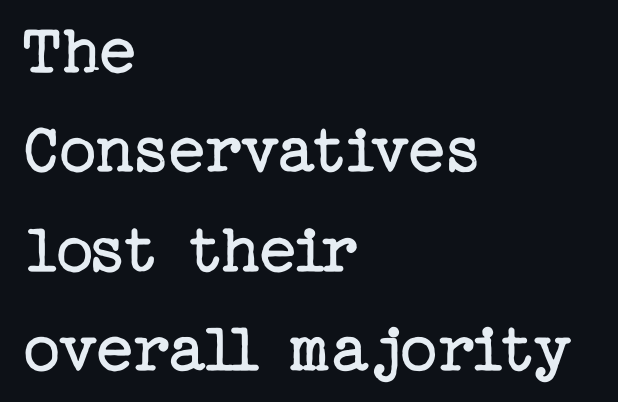
Q: Is the text bold? A: No.
Q: Is the text italic (slanted)? A: No, it is upright.
Q: Is the typeface a serif or a sans-serif typeface? A: Serif.
Q: Is the text underlined? A: No.
Q: How is the paragraph aligned? A: Left-aligned.
Q: Is the spacing between letters normal or unusually wide? A: Normal.
Q: Is the spacing between lines tight, normal or loose? A: Normal.
Q: Width (condensed, normal, or wide)? A: Normal.
Q: Stroke contrast? A: Low.
Q: x-height? A: Medium.
